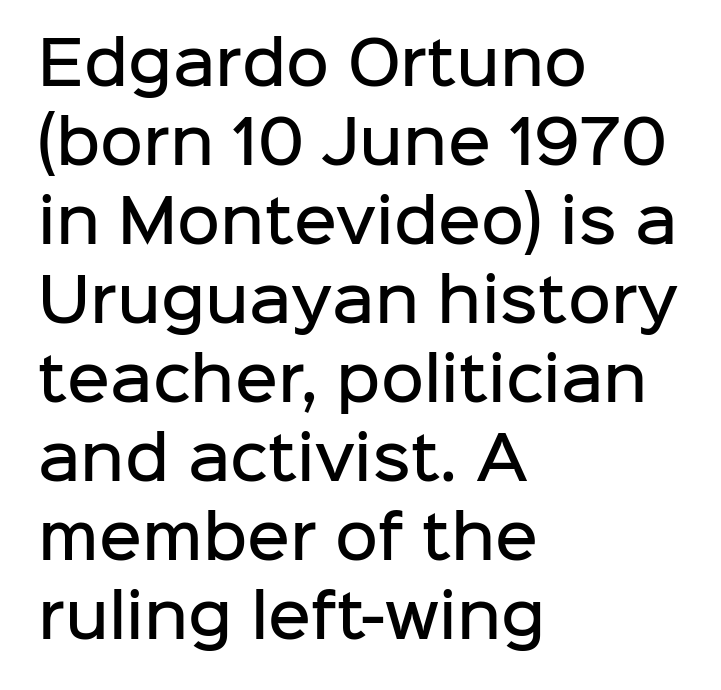
Q: Is the text bold? A: Semi-bold.
Q: Is the text italic (slanted)? A: No, it is upright.
Q: Is the typeface a serif or a sans-serif typeface? A: Sans-serif.
Q: Is the text underlined? A: No.
Q: How is the paragraph aligned? A: Left-aligned.
Q: Is the spacing between letters normal or unusually wide? A: Normal.
Q: Is the spacing between lines tight, normal or loose? A: Normal.
Q: Width (condensed, normal, or wide)? A: Normal.
Q: Stroke contrast? A: Low.
Q: x-height? A: Medium.
Q: Monospaced? A: No.
